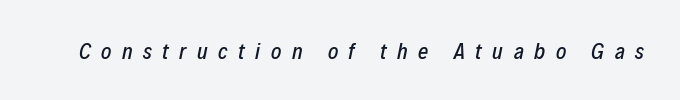
The face used here is rendered with a markedly widened letterfit. The text carries the slant typical of an italic or oblique font. Glance below the letters and you will spot only blank space.
